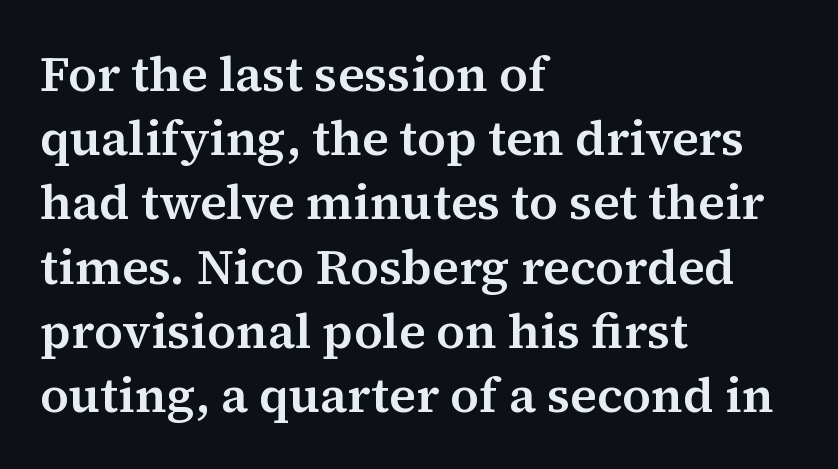
Q: Is the text italic (slanted)? A: No, it is upright.
Q: Is the typeface a serif or a sans-serif typeface? A: Serif.
Q: Is the text underlined? A: No.
Q: How is the paragraph aligned? A: Left-aligned.
Q: Is the spacing between letters normal or unusually wide? A: Normal.
Q: Is the spacing between lines tight, normal or loose? A: Normal.
Q: Width (condensed, normal, or wide)? A: Normal.
Q: Stroke contrast? A: Medium.
Q: x-height? A: Medium.
Q: Monospaced? A: No.
